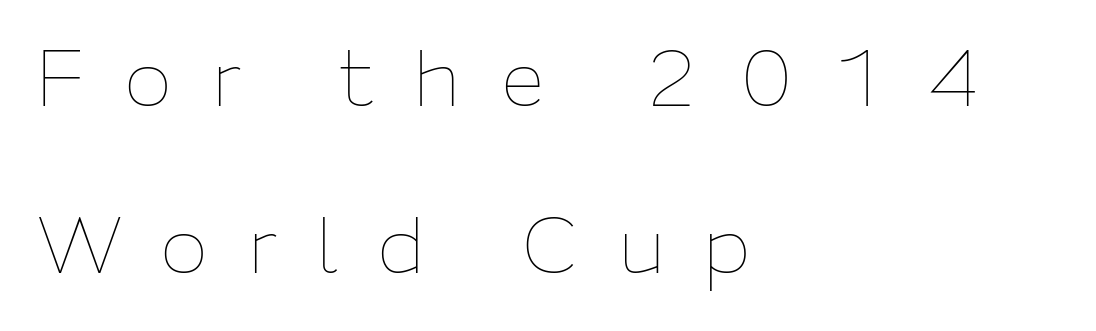
{"italic": "no", "bold": "no", "weight": "thin", "width": "normal", "stroke_contrast": "low", "x_height": "medium", "monospaced": "no", "underline": "no", "align": "left", "line_spacing": "loose", "line_spacing_ratio": 2.09, "letter_spacing": "wide", "letter_spacing_em": 0.49, "glyph_px": 80}
